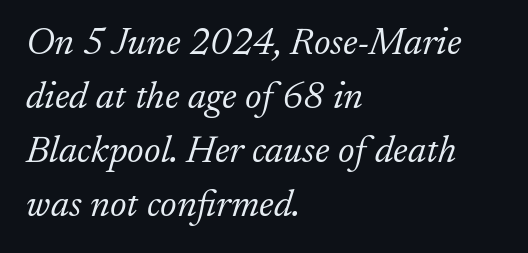
The image shows 38 px light serif type, italic (leaning right); set left-aligned, normal line spacing (1.42x), normal letter spacing, not underlined; low stroke contrast and a small x-height.
